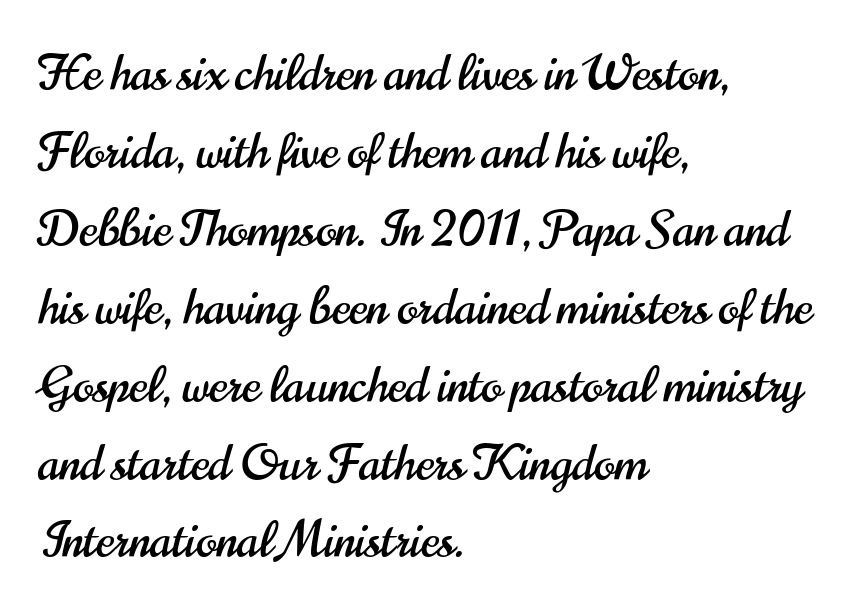
Q: Is the text italic (slanted)? A: Yes.
Q: Is the typeface a serif or a sans-serif typeface? A: Sans-serif.
Q: Is the text underlined? A: No.
Q: How is the paragraph aligned? A: Left-aligned.
Q: Is the spacing between letters normal or unusually wide? A: Normal.
Q: Is the spacing between lines tight, normal or loose? A: Normal.
Q: Width (condensed, normal, or wide)? A: Condensed.
Q: Stroke contrast? A: High.
Q: x-height? A: Small.
Q: Monospaced? A: No.
